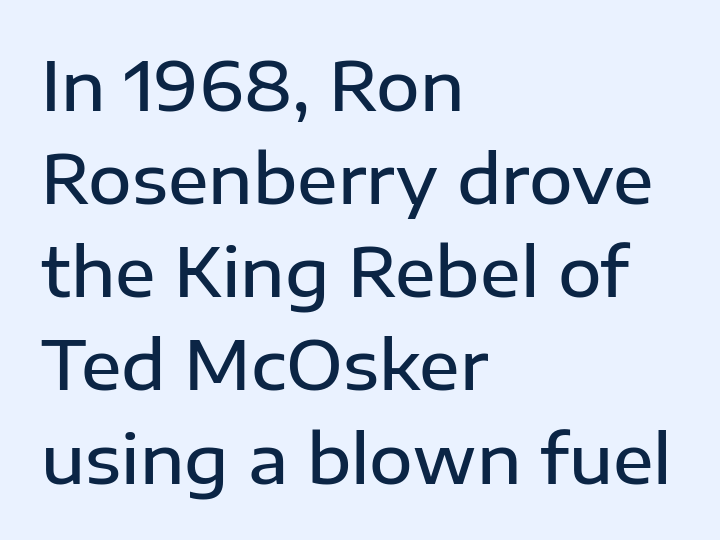
The image shows 67 px semibold sans-serif type, upright; set left-aligned, normal line spacing (1.39x), normal letter spacing, not underlined; low stroke contrast and a medium x-height.
